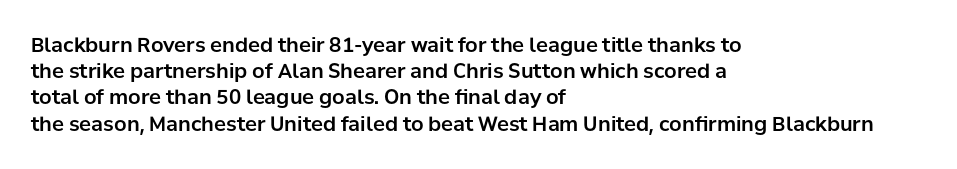
Q: Is the text italic (slanted)? A: No, it is upright.
Q: Is the text underlined? A: No.
Q: How is the paragraph aligned? A: Left-aligned.
Q: Is the spacing between letters normal or unusually wide? A: Normal.
Q: Is the spacing between lines tight, normal or loose? A: Normal.
